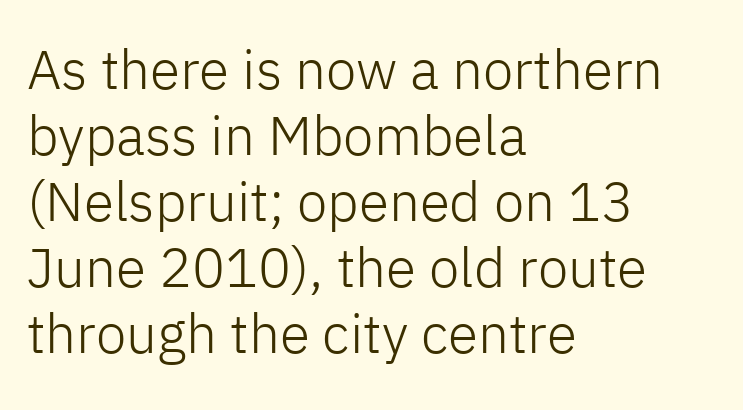
{"serif": "no", "italic": "no", "bold": "no", "weight": "light", "width": "normal", "stroke_contrast": "low", "x_height": "medium", "monospaced": "no", "underline": "no", "align": "left", "line_spacing_ratio": 1.2, "letter_spacing": "normal", "letter_spacing_em": 0.0, "glyph_px": 55}
